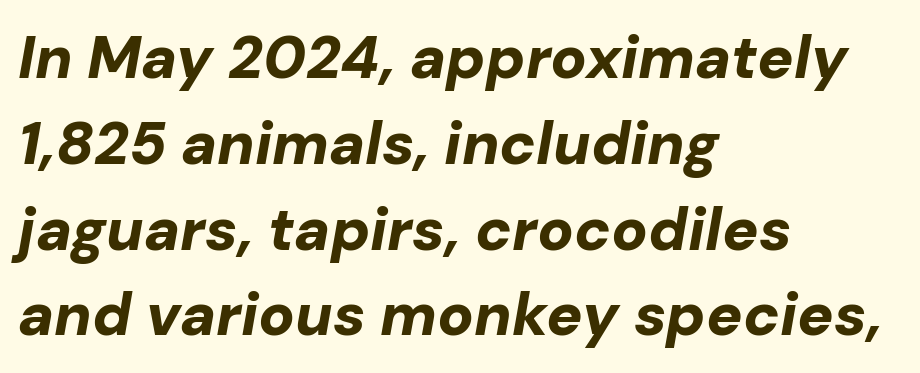
As a designer I'd log this as weight 700, bold. No word sits above an underline. Rendered with sloped, italic letterforms. This block has exactly the height ordinary leading produces. The tracking reads as untouched default to a designer's eye. Short and long lines alike share a common starting point at left.
